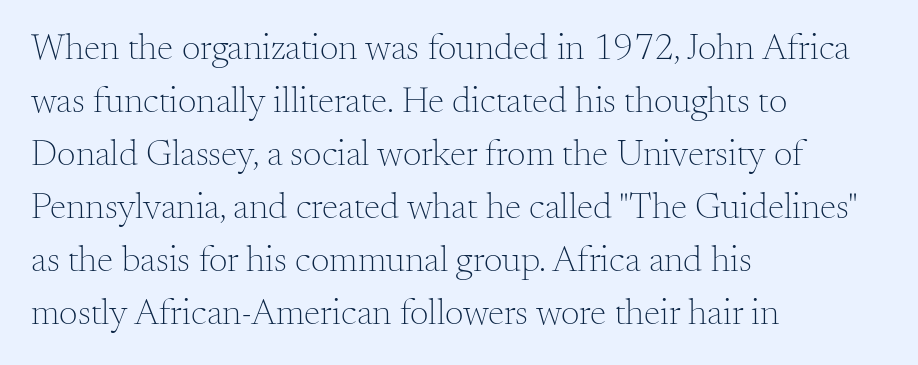
{"serif": "yes", "italic": "no", "bold": "no", "weight": "light", "width": "normal", "stroke_contrast": "medium", "x_height": "small", "monospaced": "no", "underline": "no", "align": "left", "line_spacing": "normal", "line_spacing_ratio": 1.43, "letter_spacing": "normal", "letter_spacing_em": 0.0, "glyph_px": 37}
